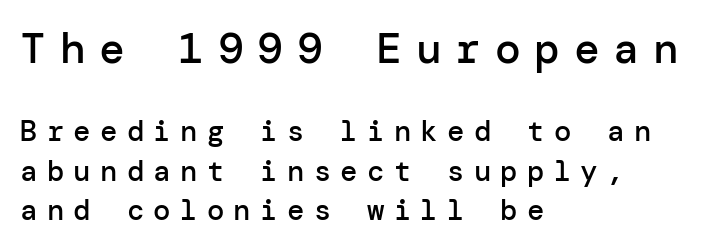
Serif or sans? Sans — the stroke terminals are bare. Horizontally, the lines are justified to the leading edge only. How heavy is the stroke? Medium-heavy — a semibold, shy of bold. No italicization has been applied; the sample stays upright.
